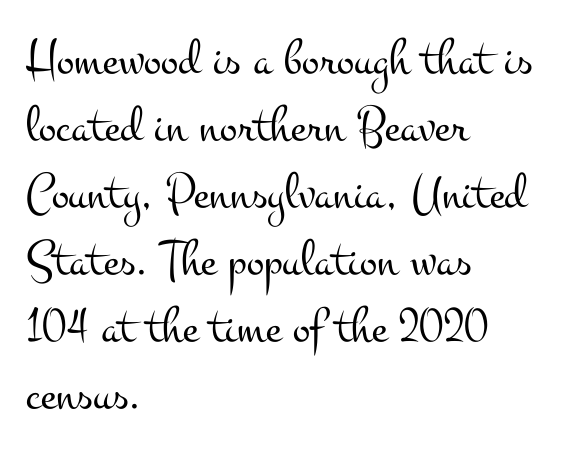
The image shows 52 px light, wide type; set left-aligned, normal line spacing (1.29x), normal letter spacing, not underlined; medium stroke contrast and a small x-height.
